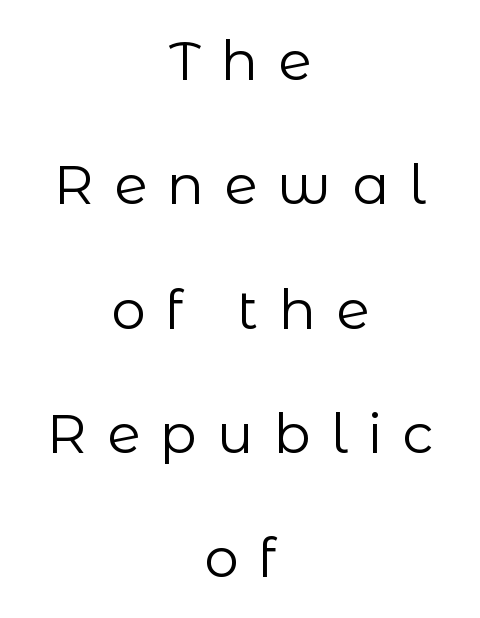
{"serif": "no", "italic": "no", "bold": "no", "weight": "regular", "width": "normal", "stroke_contrast": "low", "x_height": "medium", "monospaced": "no", "underline": "no", "align": "center", "line_spacing": "loose", "line_spacing_ratio": 2.26, "letter_spacing": "wide", "letter_spacing_em": 0.36, "glyph_px": 55}
